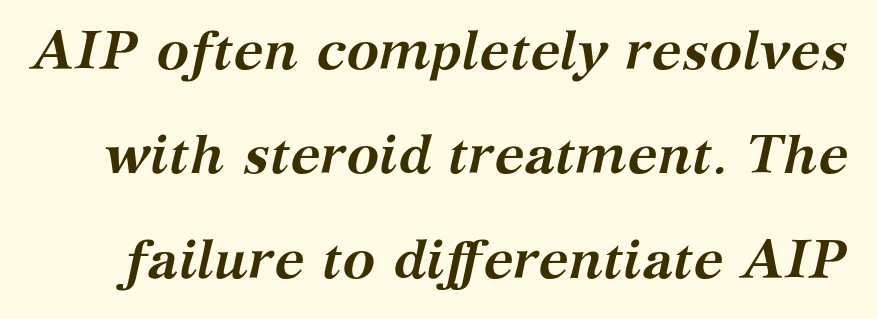
Q: Is the text bold? A: Yes.
Q: Is the text italic (slanted)? A: Yes, it leans right by about 12 degrees.
Q: Is the typeface a serif or a sans-serif typeface? A: Serif.
Q: Is the text underlined? A: No.
Q: Is the spacing between letters normal or unusually wide? A: Normal.
Q: Is the spacing between lines tight, normal or loose? A: Loose.
Q: Width (condensed, normal, or wide)? A: Normal.
Q: Stroke contrast? A: Medium.
Q: x-height? A: Medium.
Q: Monospaced? A: No.
